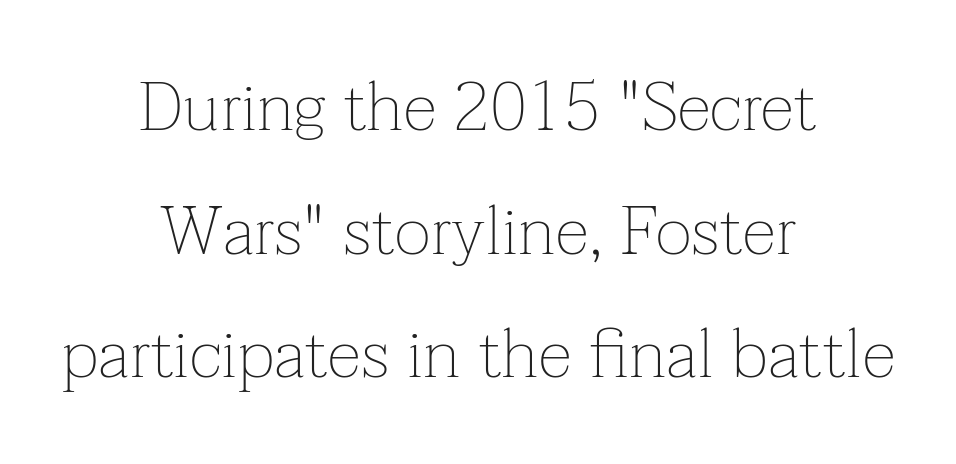
Letter spacing: default. Ascenders rise straight up at ninety degrees. Each row of text sits above clean, open space. Think standard paragraph weight, or any step lighter than that.
